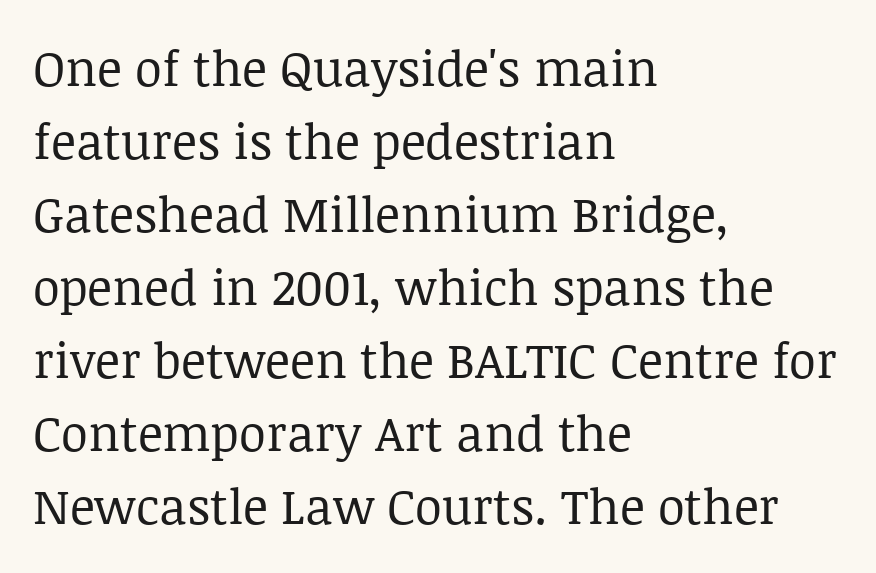
Q: Is the text bold? A: No.
Q: Is the text italic (slanted)? A: No, it is upright.
Q: Is the typeface a serif or a sans-serif typeface? A: Serif.
Q: Is the text underlined? A: No.
Q: How is the paragraph aligned? A: Left-aligned.
Q: Is the spacing between letters normal or unusually wide? A: Normal.
Q: Is the spacing between lines tight, normal or loose? A: Normal.
Q: Width (condensed, normal, or wide)? A: Normal.
Q: Stroke contrast? A: Low.
Q: x-height? A: Large.
Q: Monospaced? A: No.
